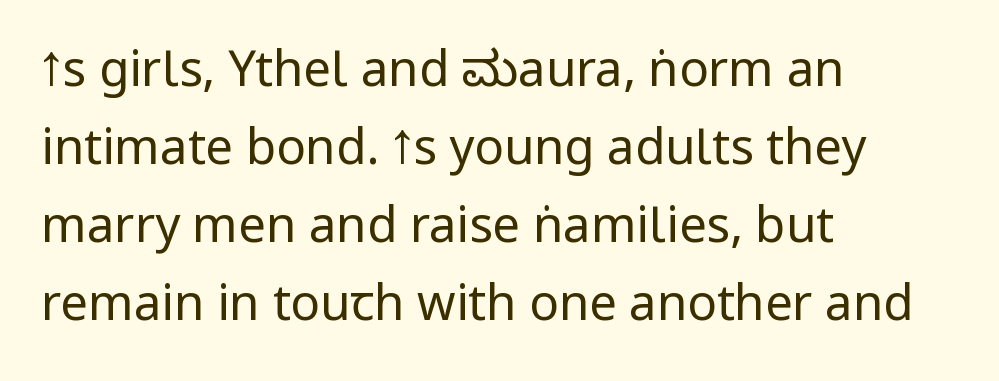
Caption: standard tracking, unaltered. The face used here is proportionally spaced, like ordinary book or web type. The cut favours lightness, reaching ordinary text weight at its darkest. Is the block centered? No — it sits flush against the left margin. Descenders are the only things crossing below the line. The typography opts for an upright posture over an oblique one.
